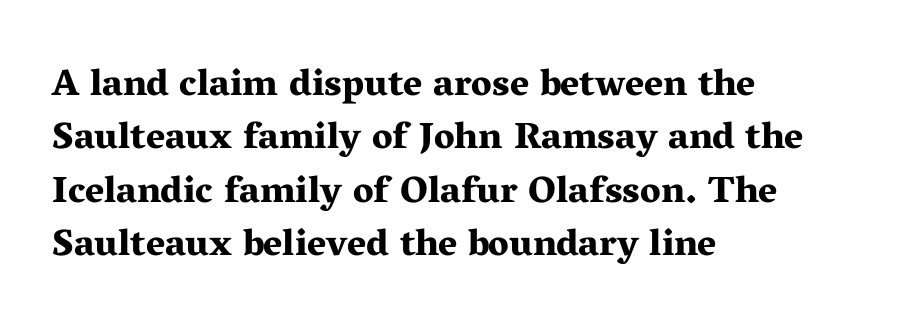
The image shows 37 px bold, wide serif type, upright; set left-aligned, normal line spacing (1.44x), normal letter spacing, not underlined; medium stroke contrast and a medium x-height.
